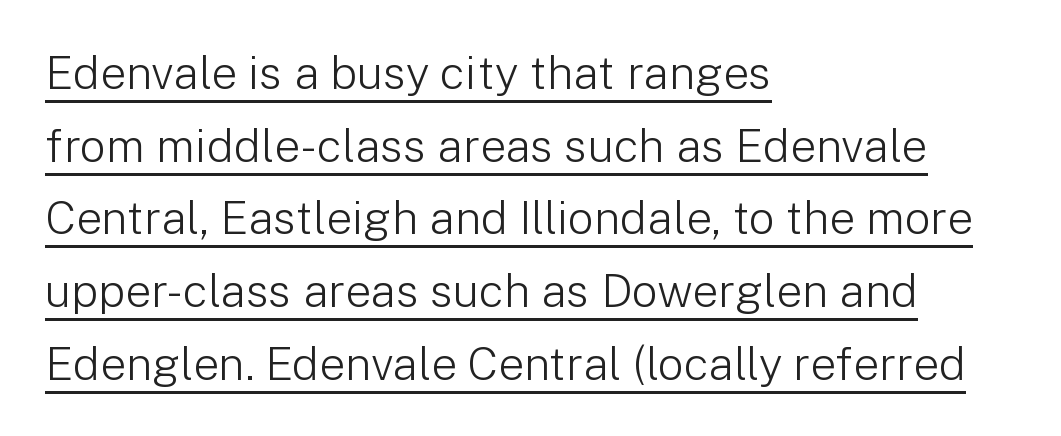
Rendered with straight, roman letterforms. Does the leading feel generous? No, just average. These characters rest on top of a visible drawn line. The typeface has the unassuming heft of standard copy or less.
